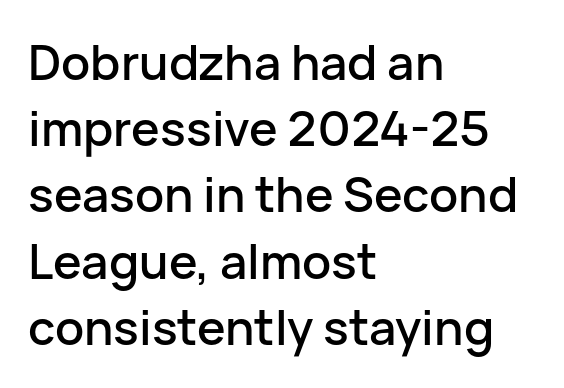
The image shows 48 px sans-serif type, upright; set left-aligned, normal line spacing (1.38x), normal letter spacing, not underlined; low stroke contrast and a medium x-height.
